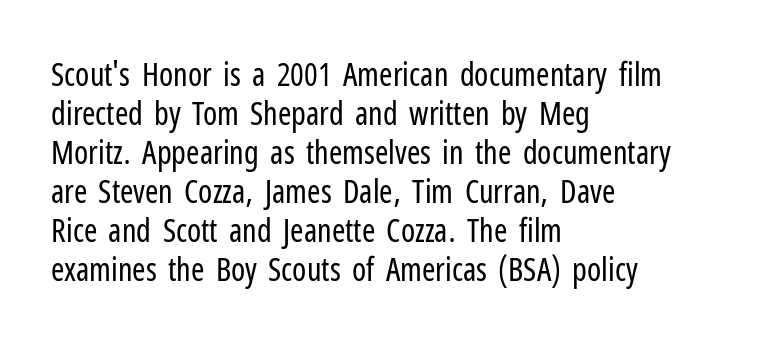
Q: Is the text bold? A: No.
Q: Is the text italic (slanted)? A: No, it is upright.
Q: Is the typeface a serif or a sans-serif typeface? A: Sans-serif.
Q: Is the text underlined? A: No.
Q: How is the paragraph aligned? A: Left-aligned.
Q: Is the spacing between letters normal or unusually wide? A: Normal.
Q: Width (condensed, normal, or wide)? A: Condensed.
Q: Stroke contrast? A: Low.
Q: x-height? A: Medium.
Q: Monospaced? A: No.
